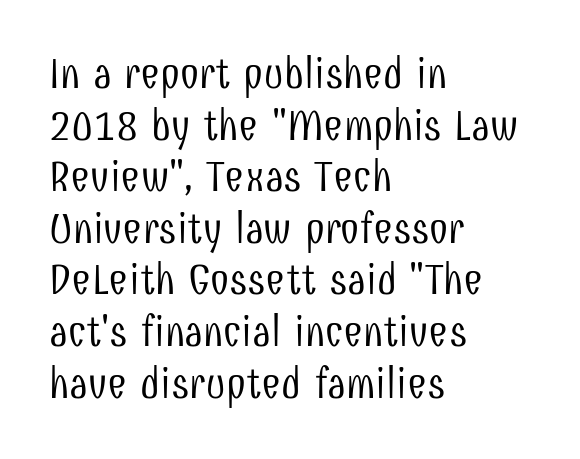
Q: Is the text bold? A: No.
Q: Is the text italic (slanted)? A: No, it is upright.
Q: Is the typeface a serif or a sans-serif typeface? A: Sans-serif.
Q: Is the text underlined? A: No.
Q: How is the paragraph aligned? A: Left-aligned.
Q: Is the spacing between letters normal or unusually wide? A: Normal.
Q: Width (condensed, normal, or wide)? A: Condensed.
Q: Stroke contrast? A: Low.
Q: x-height? A: Medium.
Q: Monospaced? A: No.
